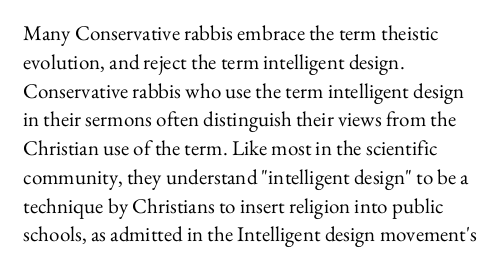
{"italic": "no", "bold": "no", "underline": "no", "align": "left", "line_spacing": "normal", "line_spacing_ratio": 1.37, "letter_spacing": "normal", "letter_spacing_em": 0.0, "glyph_px": 21}
